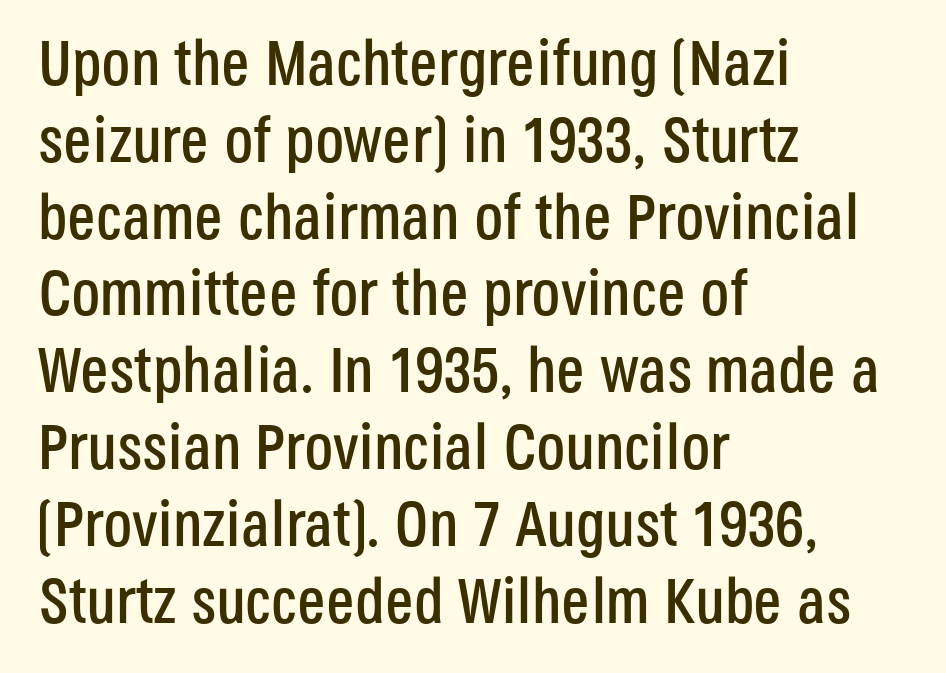
The tracking reads as untouched default to a designer's eye. The foot of each line stays bare and open. A classic flush-left, rag-right setting is used for this passage. Looks like regular typesetting: each glyph gets only the width it needs. The passage shown is typeset with a sans-serif family. The specimen reads as upright at a glance.
